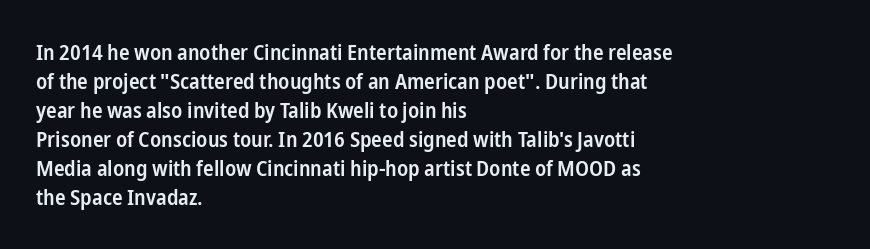
The image shows 22 px text type, upright; set left-aligned, normal line spacing (1.32x), normal letter spacing, not underlined.
